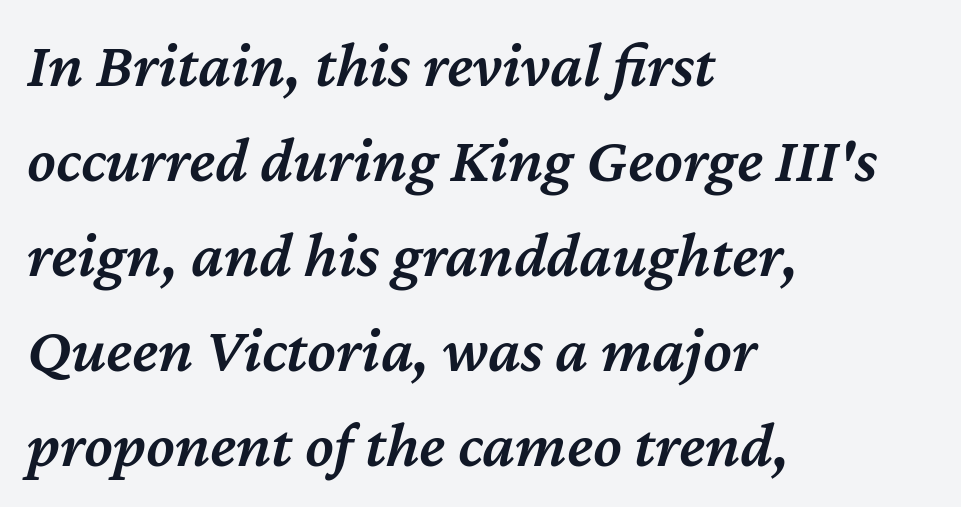
{"italic": "yes", "lean": "right", "slant_degrees": 12, "bold": "semi", "weight": "semibold", "width": "normal", "stroke_contrast": "medium", "x_height": "medium", "monospaced": "no", "underline": "no", "align": "left", "line_spacing": "normal", "line_spacing_ratio": 1.46, "letter_spacing": "normal", "letter_spacing_em": 0.0, "glyph_px": 65}
